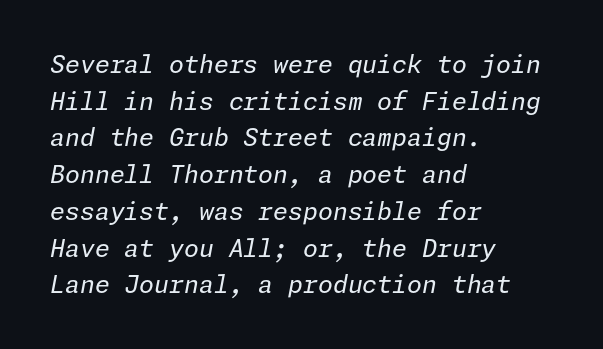
{"italic": "yes", "lean": "right", "slant_degrees": 11, "bold": "no", "underline": "no", "align": "left", "line_spacing": "normal", "line_spacing_ratio": 1.53, "letter_spacing": "normal", "letter_spacing_em": 0.0, "glyph_px": 24}
